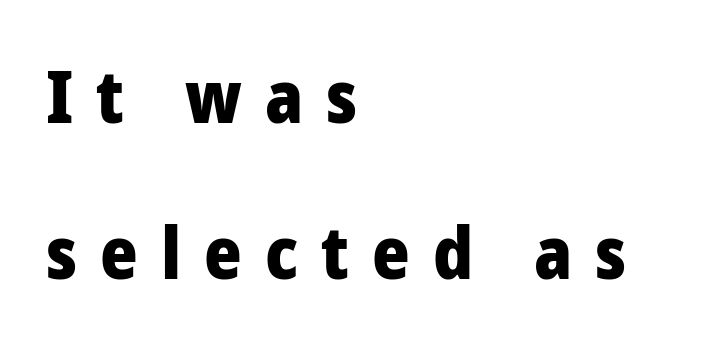
In terms of posture, this sample is upright. Notice how the passage keeps a crisp vertical edge on the left only. In terms of leading, this rendering errs on the spacious side. Do the characters align in a grid? No, the font is proportional.
